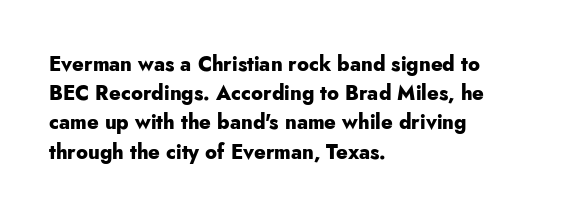
{"italic": "no", "bold": "yes", "underline": "no", "align": "left", "line_spacing": "normal", "line_spacing_ratio": 1.46, "letter_spacing": "normal", "letter_spacing_em": 0.0, "glyph_px": 20}
